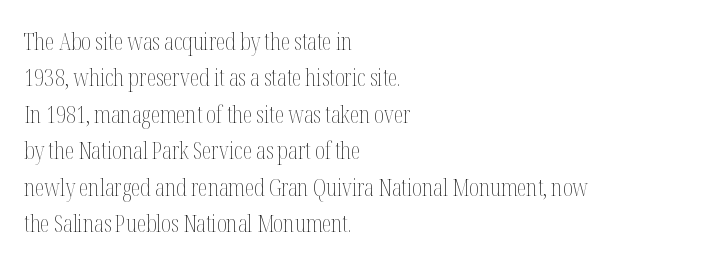
The image shows 24 px text type, upright; set left-aligned, normal line spacing (1.52x), normal letter spacing, not underlined.
